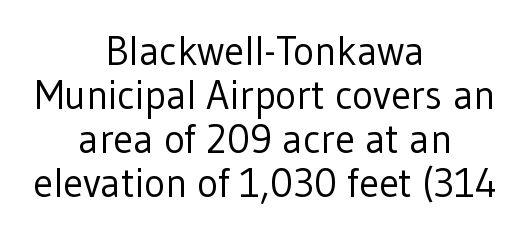
{"serif": "no", "italic": "no", "bold": "no", "weight": "regular", "width": "normal", "stroke_contrast": "low", "x_height": "medium", "monospaced": "no", "underline": "no", "align": "center", "line_spacing": "tight", "line_spacing_ratio": 1.1, "letter_spacing": "normal", "letter_spacing_em": 0.0, "glyph_px": 40}
